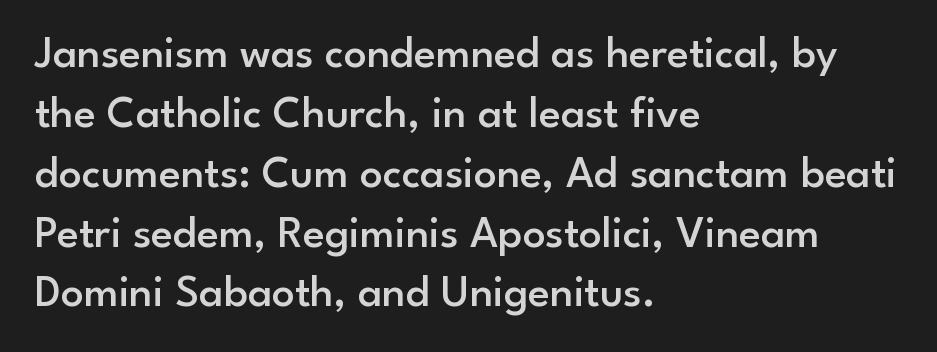
{"serif": "no", "italic": "no", "bold": "semi", "weight": "semibold", "width": "normal", "stroke_contrast": "low", "x_height": "small", "monospaced": "no", "underline": "no", "align": "left", "line_spacing": "normal", "line_spacing_ratio": 1.33, "letter_spacing": "normal", "letter_spacing_em": 0.0, "glyph_px": 45}
